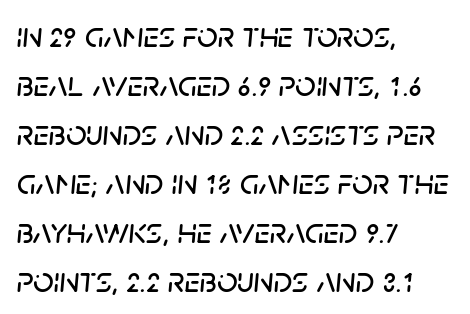
{"italic": "yes", "lean": "right", "slant_degrees": 5, "width": "normal", "stroke_contrast": "low", "x_height": "large", "monospaced": "no", "underline": "no", "align": "left", "line_spacing": "normal", "line_spacing_ratio": 1.36, "letter_spacing": "normal", "letter_spacing_em": 0.0, "glyph_px": 36}
